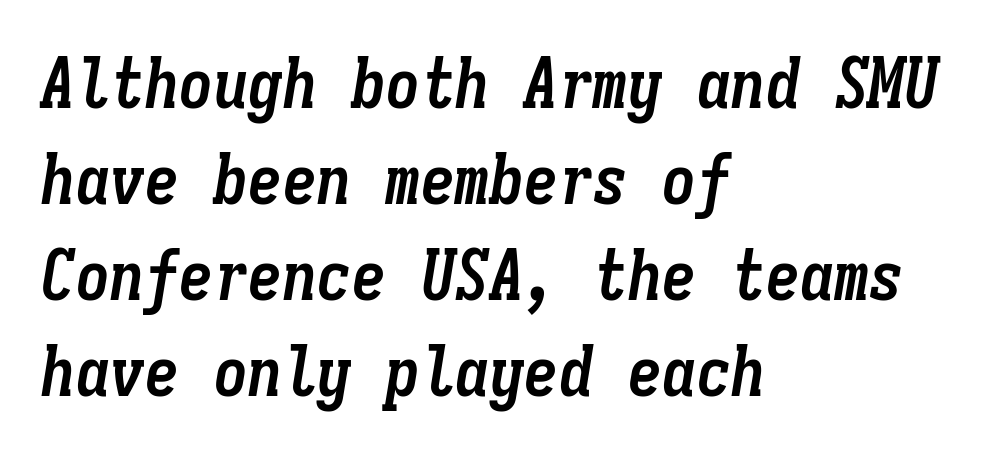
Q: Is the text bold? A: Yes.
Q: Is the text italic (slanted)? A: Yes, it leans right by about 9 degrees.
Q: Is the text underlined? A: No.
Q: How is the paragraph aligned? A: Left-aligned.
Q: Is the spacing between letters normal or unusually wide? A: Normal.
Q: Is the spacing between lines tight, normal or loose? A: Normal.
Q: Width (condensed, normal, or wide)? A: Condensed.
Q: Stroke contrast? A: Low.
Q: x-height? A: Medium.
Q: Monospaced? A: Yes.
